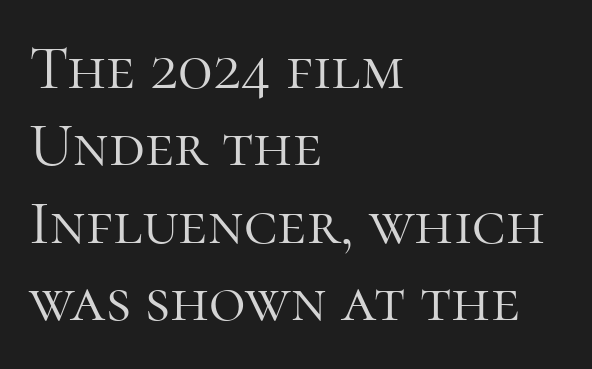
The image shows 63 px light serif type, upright; set left-aligned, line spacing 1.23x, normal letter spacing, not underlined; high stroke contrast and a medium x-height.
